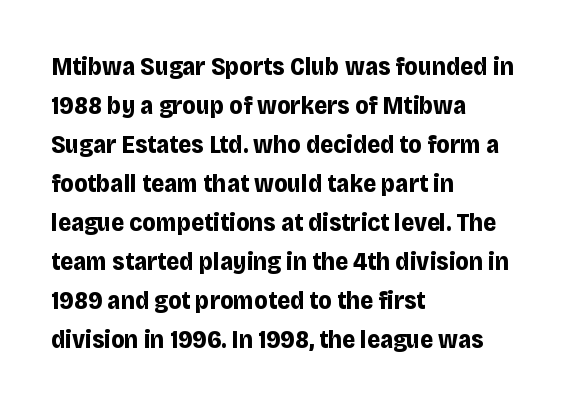
{"italic": "no", "bold": "yes", "underline": "no", "align": "left", "line_spacing": "normal", "line_spacing_ratio": 1.56, "letter_spacing": "normal", "letter_spacing_em": 0.0, "glyph_px": 25}
